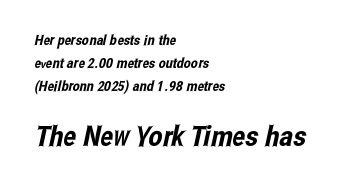
Which chunk is bigger? The second one — the bottom block dwarfs the top. No extra tracking has been applied to these lines. Nope, no serifs anywhere on these letters. Here the designer chose a conventional face with non-uniform glyph widths. The area under the type is left untouched.
